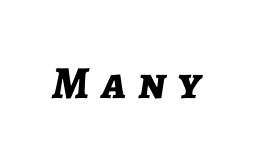
A typesetter would mark this as italic. You'd pick this weight for a headline — it's a proper bold. Check under the words: just untouched page. How are the letters spaced? Widely, with obvious added tracking. A typesetter would call this proportional, since set widths differ per character.
